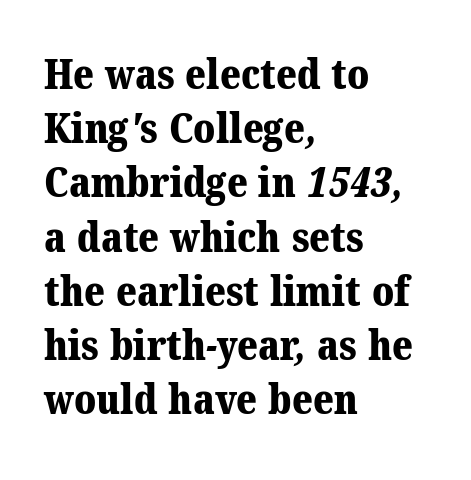
Spacing verdict: proportional, widths tailored to each character. Compared with typical paragraphs, the rows here are spaced about the same. Look at the tracking — it's just the regular setting, nothing added. A clean baseline with only descenders dipping below it. On the weight axis this lands at bold, roughly 700. Caption: multi-line text, flush left, ragged right.
